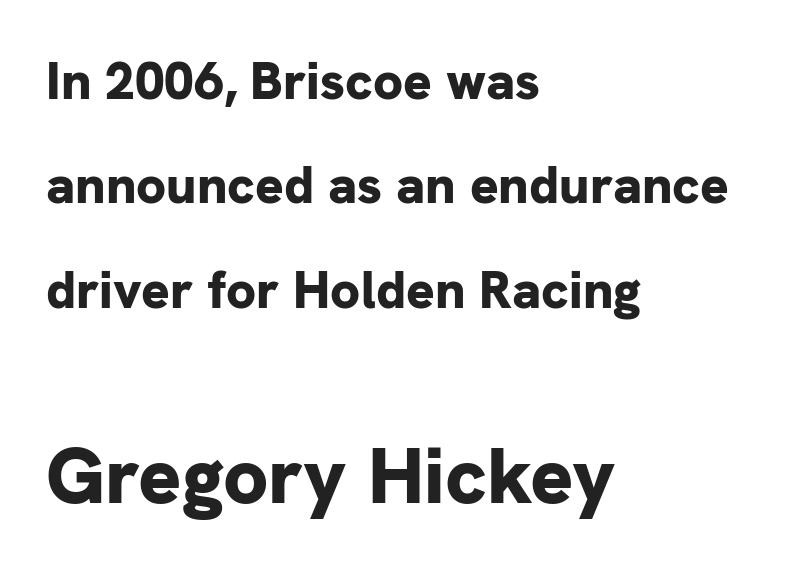
The image shows 80 px bold sans-serif type, upright; set left-aligned, loose line spacing (1.97x), normal letter spacing, not underlined; the second (bottom) block is 1.51x larger; low stroke contrast and a medium x-height.
